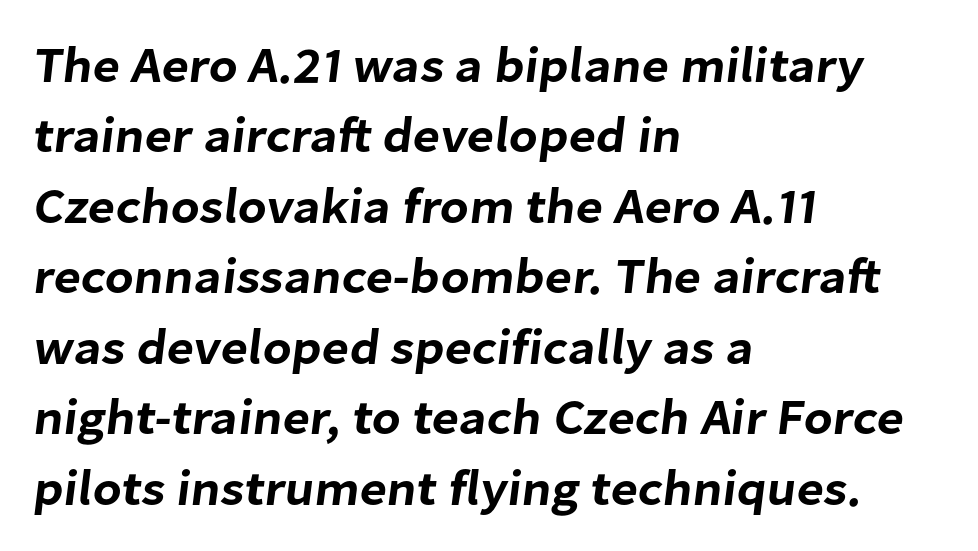
The image shows 50 px sans-serif type; set left-aligned, normal line spacing (1.41x), normal letter spacing, not underlined; low stroke contrast and a medium x-height.
